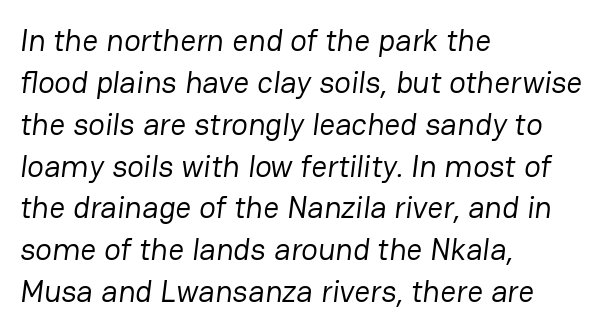
The image shows 31 px regular-weight sans-serif type; set left-aligned, normal line spacing (1.35x), normal letter spacing, not underlined; low stroke contrast and a medium x-height.
